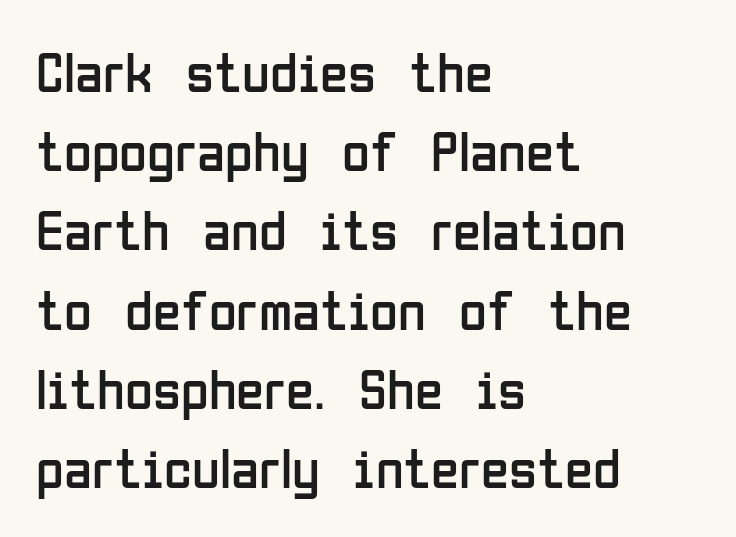
Words appear dense and cohesive because spacing is normal. Horizontally, the lines are justified to the leading edge only. Do the characters align in a grid? No, the font is proportional. The glyphs in this specimen are sans serif. If you measured baseline to baseline, you'd find a middling distance. Descender tails drop into unmarked territory.
